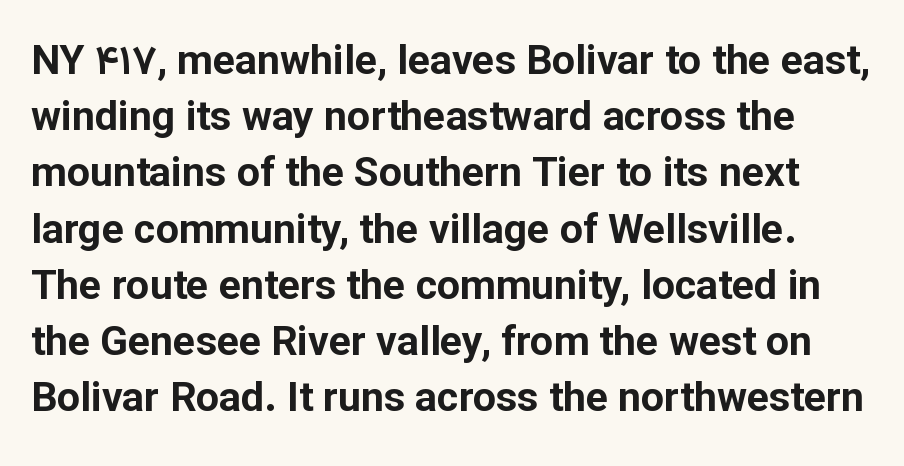
The image shows 41 px bold sans-serif type, upright; set normal line spacing (1.37x), normal letter spacing, not underlined; low stroke contrast and a medium x-height.
